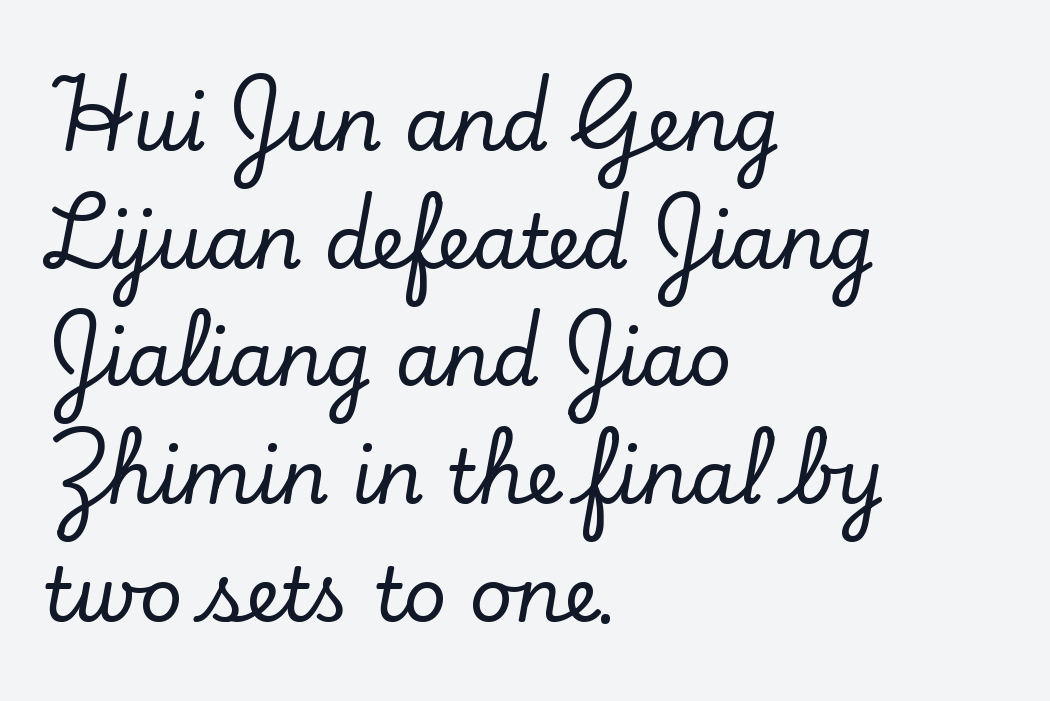
Q: Is the text italic (slanted)? A: Yes.
Q: Is the typeface a serif or a sans-serif typeface? A: Serif.
Q: Is the text underlined? A: No.
Q: How is the paragraph aligned? A: Left-aligned.
Q: Is the spacing between letters normal or unusually wide? A: Normal.
Q: Is the spacing between lines tight, normal or loose? A: Normal.
Q: Width (condensed, normal, or wide)? A: Normal.
Q: Stroke contrast? A: Low.
Q: x-height? A: Small.
Q: Monospaced? A: No.
